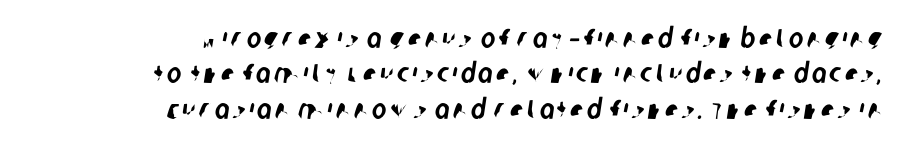
{"underline": "no", "align": "right", "line_spacing": "normal", "line_spacing_ratio": 1.31, "glyph_px": 27}
